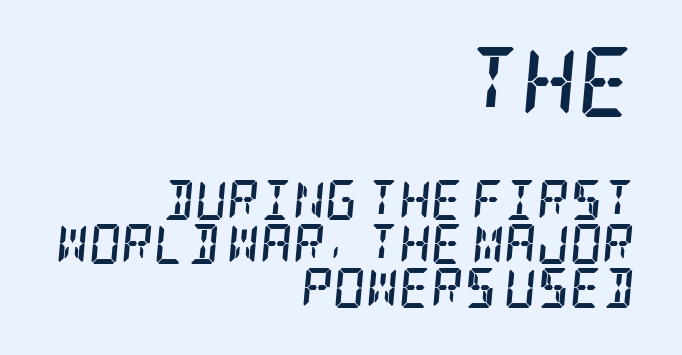
The image shows 70 px semibold, condensed serif type, italic (leaning right); set right-aligned, tight line spacing (1.1x), normal letter spacing, not underlined; the first (top) block is 1.75x larger; low stroke contrast and a large x-height.
